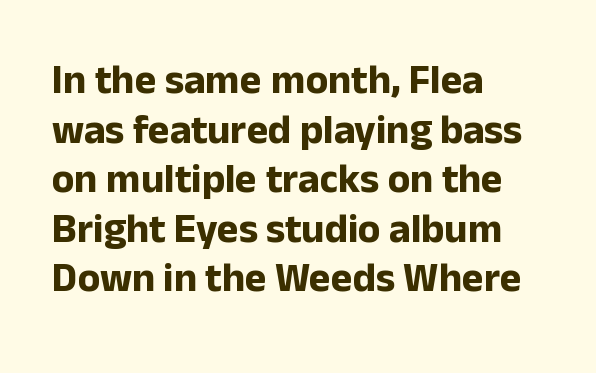
Glance below the letters and you will spot only blank space. Weight check: bold — yes, fully. The characters display no serif detailing; their extremities are plain. Alignment: flush left. A typesetter would call this proportional, since set widths differ per character. The horizontal fit of the characters is conventional and even.
